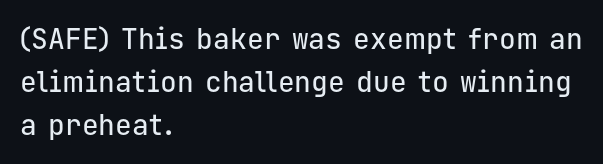
The lines in this sample share a left origin and differ only in where they stop. The letters march in equal steps, a hallmark of fixed-pitch type. These lines were composed using upright roman letters. The characters display no serif detailing; their extremities are plain.
